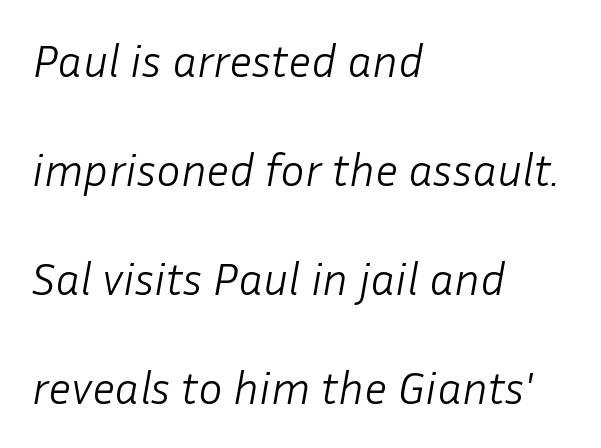
Q: Is the text bold? A: No.
Q: Is the text italic (slanted)? A: Yes, it leans right by about 10 degrees.
Q: Is the text underlined? A: No.
Q: How is the paragraph aligned? A: Left-aligned.
Q: Is the spacing between letters normal or unusually wide? A: Normal.
Q: Is the spacing between lines tight, normal or loose? A: Loose.
Q: Width (condensed, normal, or wide)? A: Normal.
Q: Stroke contrast? A: Low.
Q: x-height? A: Medium.
Q: Monospaced? A: No.
